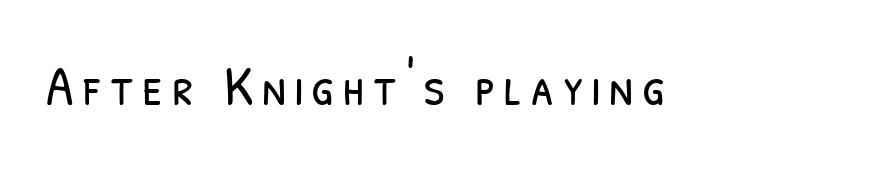
{"serif": "no", "bold": "no", "weight": "light", "width": "condensed", "stroke_contrast": "low", "x_height": "medium", "monospaced": "no", "underline": "no", "glyph_px": 56}
